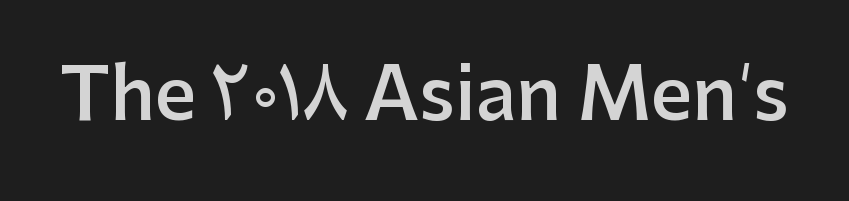
The image shows 72 px semibold sans-serif type, upright; set normal letter spacing, not underlined; low stroke contrast and a medium x-height.
